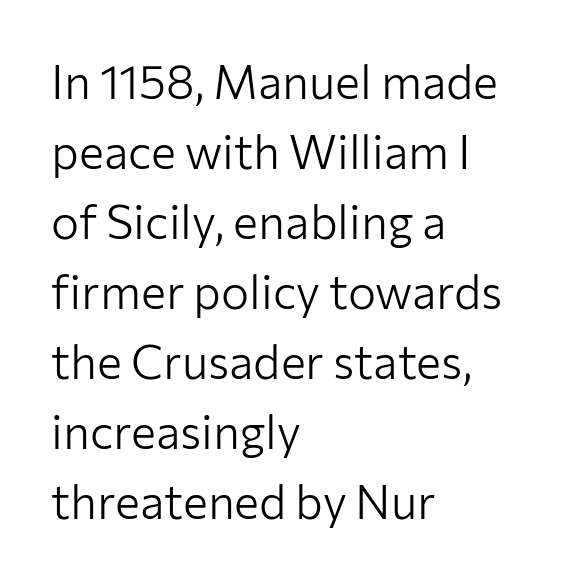
Q: Is the text bold? A: No.
Q: Is the text italic (slanted)? A: No, it is upright.
Q: Is the typeface a serif or a sans-serif typeface? A: Sans-serif.
Q: Is the text underlined? A: No.
Q: How is the paragraph aligned? A: Left-aligned.
Q: Is the spacing between letters normal or unusually wide? A: Normal.
Q: Is the spacing between lines tight, normal or loose? A: Normal.
Q: Width (condensed, normal, or wide)? A: Normal.
Q: Stroke contrast? A: Low.
Q: x-height? A: Medium.
Q: Monospaced? A: No.
